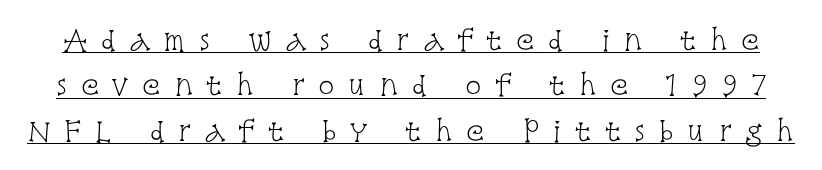
Look at the tracking — it's clearly loosened, letters drifting apart. No extra ink here — the face is not bold. You can see a thin bar hugging the bottom of the glyphs. Does the lettering tilt? It doesn't — this is upright.
